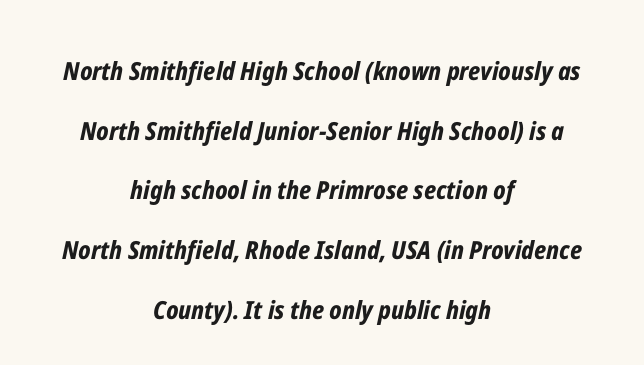
{"italic": "yes", "lean": "right", "slant_degrees": 12, "bold": "yes", "underline": "no", "align": "center", "line_spacing": "loose", "line_spacing_ratio": 2.39, "letter_spacing": "normal", "letter_spacing_em": 0.0, "glyph_px": 25}
